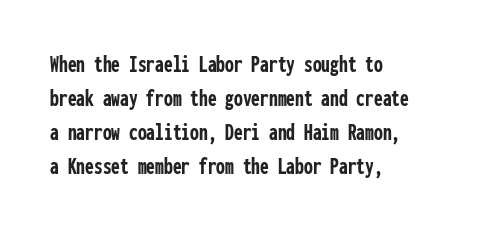
Q: Is the text bold? A: Yes.
Q: Is the text italic (slanted)? A: No, it is upright.
Q: Is the text underlined? A: No.
Q: How is the paragraph aligned? A: Left-aligned.
Q: Is the spacing between letters normal or unusually wide? A: Normal.
Q: Is the spacing between lines tight, normal or loose? A: Normal.
